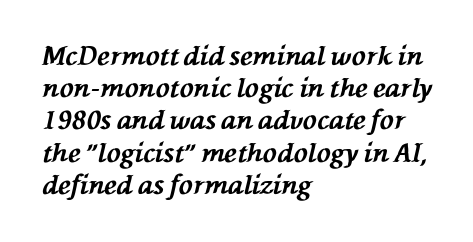
How heavy is the stroke? Heavy — this is a bold. The specimen omits any rule beneath the text block's lines. How are the letters spaced? Ordinarily, with no added tracking. The text carries the slant typical of an italic or oblique font. Short and long lines alike share a common starting point at left.
